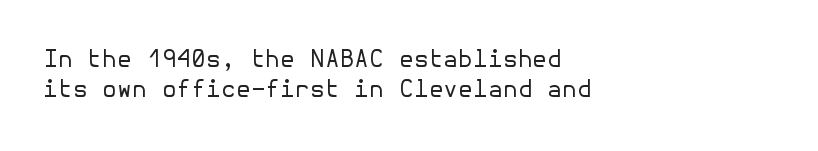
Q: Is the text bold? A: No.
Q: Is the text italic (slanted)? A: No, it is upright.
Q: Is the text underlined? A: No.
Q: How is the paragraph aligned? A: Left-aligned.
Q: Is the spacing between letters normal or unusually wide? A: Normal.
Q: Is the spacing between lines tight, normal or loose? A: Normal.
